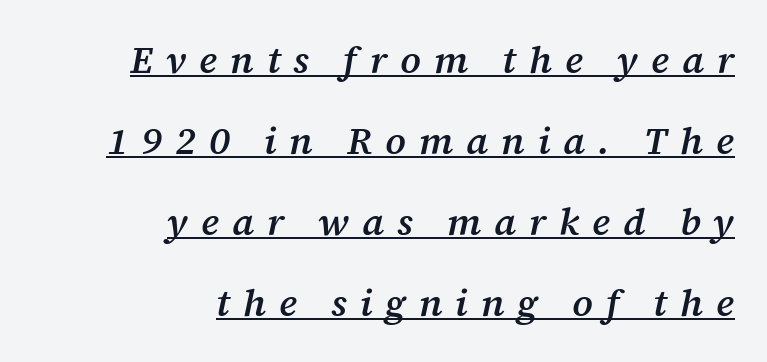
{"serif": "yes", "italic": "yes", "lean": "right", "slant_degrees": 12, "bold": "semi", "weight": "semibold", "width": "normal", "stroke_contrast": "medium", "x_height": "medium", "monospaced": "no", "underline": "yes", "align": "right", "line_spacing": "loose", "line_spacing_ratio": 2.13, "letter_spacing": "wide", "letter_spacing_em": 0.34, "glyph_px": 38}
